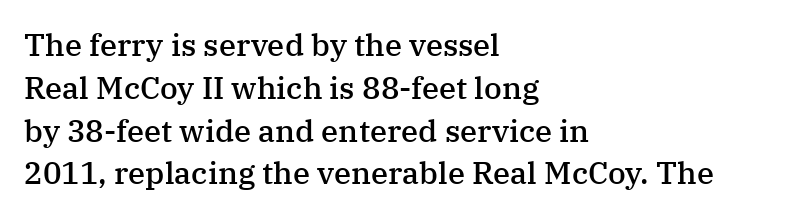
The image shows 31 px semibold serif type, upright; set left-aligned, normal line spacing (1.38x), normal letter spacing, not underlined; medium stroke contrast and a medium x-height.
